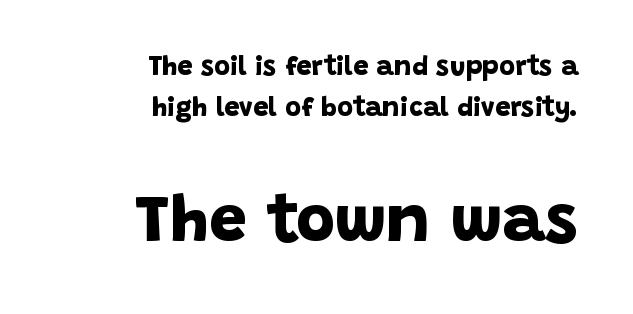
The image shows 67 px bold sans-serif type; set right-aligned, normal line spacing (1.52x), normal letter spacing, not underlined; the second (bottom) block is 2.48x larger; low stroke contrast and a large x-height.
